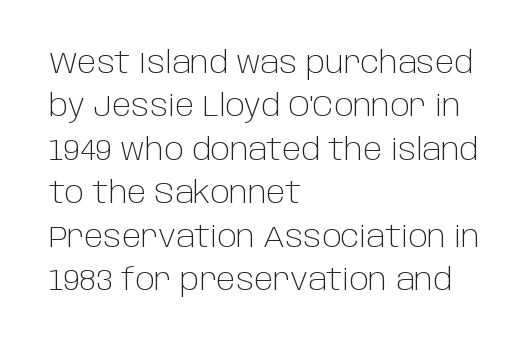
The image shows 30 px light sans-serif type, upright; set left-aligned, normal line spacing (1.45x), normal letter spacing, not underlined; low stroke contrast and a large x-height.
